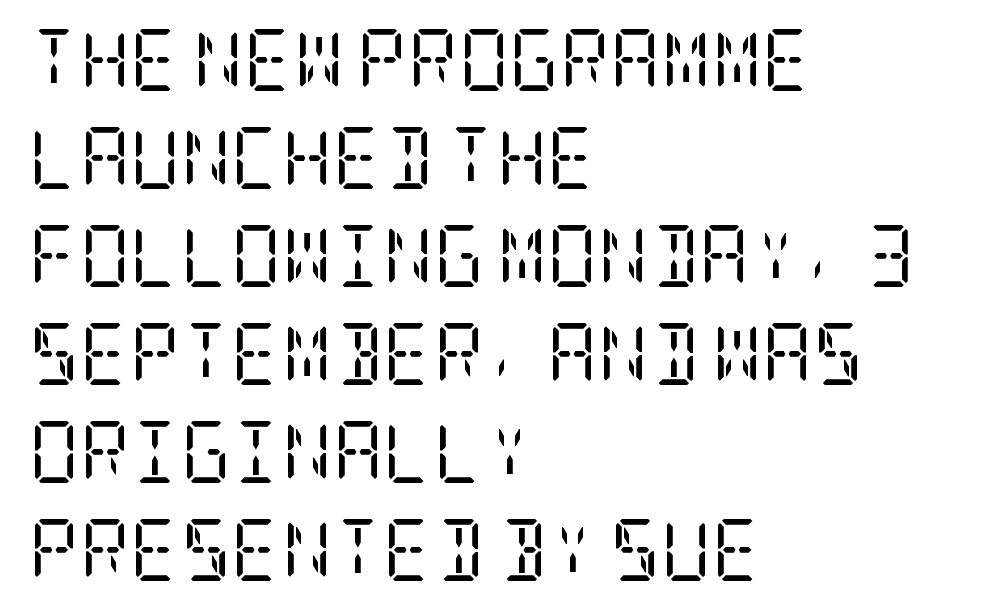
Q: Is the text bold? A: No.
Q: Is the text italic (slanted)? A: No, it is upright.
Q: Is the typeface a serif or a sans-serif typeface? A: Serif.
Q: Is the text underlined? A: No.
Q: How is the paragraph aligned? A: Left-aligned.
Q: Is the spacing between letters normal or unusually wide? A: Normal.
Q: Is the spacing between lines tight, normal or loose? A: Normal.
Q: Width (condensed, normal, or wide)? A: Condensed.
Q: Stroke contrast? A: Low.
Q: x-height? A: Large.
